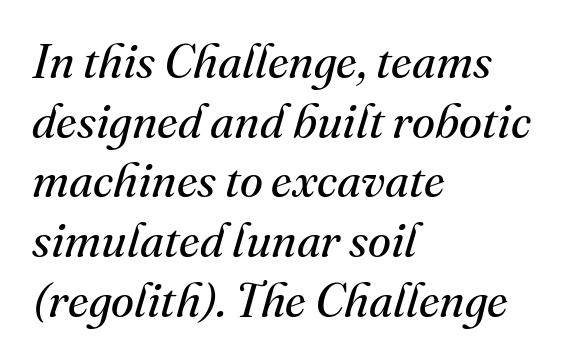
The image shows 47 px regular-weight serif type, italic (leaning right); set left-aligned, normal line spacing (1.27x), normal letter spacing, not underlined; medium stroke contrast and a small x-height.
